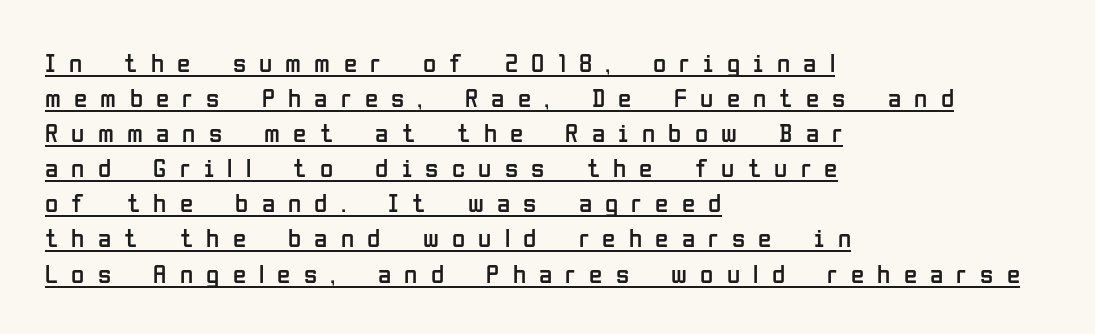
Q: Is the text bold? A: No.
Q: Is the text italic (slanted)? A: No, it is upright.
Q: Is the text underlined? A: Yes.
Q: How is the paragraph aligned? A: Left-aligned.
Q: Is the spacing between letters normal or unusually wide? A: Unusually wide.
Q: Is the spacing between lines tight, normal or loose? A: Normal.
